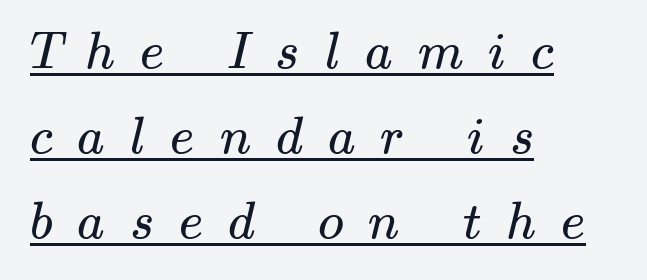
{"serif": "yes", "bold": "no", "weight": "regular", "width": "wide", "stroke_contrast": "medium", "x_height": "small", "monospaced": "no", "underline": "yes", "align": "left", "line_spacing": "normal", "line_spacing_ratio": 1.63, "letter_spacing": "wide", "letter_spacing_em": 0.48, "glyph_px": 52}
